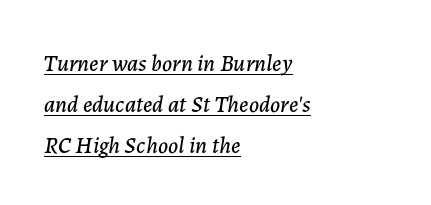
A rule runs beneath these lines of type. Letter spacing: default. Tall strokes in this sample are angled rather than plumb. Visually the block forms a straight wall on the left and a jagged coastline on the right.
